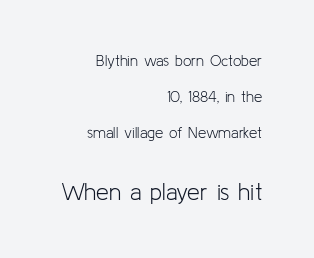
Italic: no, the glyphs are upright roman. The passage shown is not bold in any degree. Nobody drew a line under any word here. Where is the straight margin? On the right.
